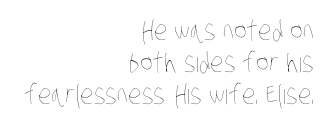
Notice how the passage keeps a crisp vertical edge on the right only. The typesetting does not lean heavy: it is not bold. Honestly, the letter spacing is just normal — you wouldn't notice it. The words here are not underlined.
